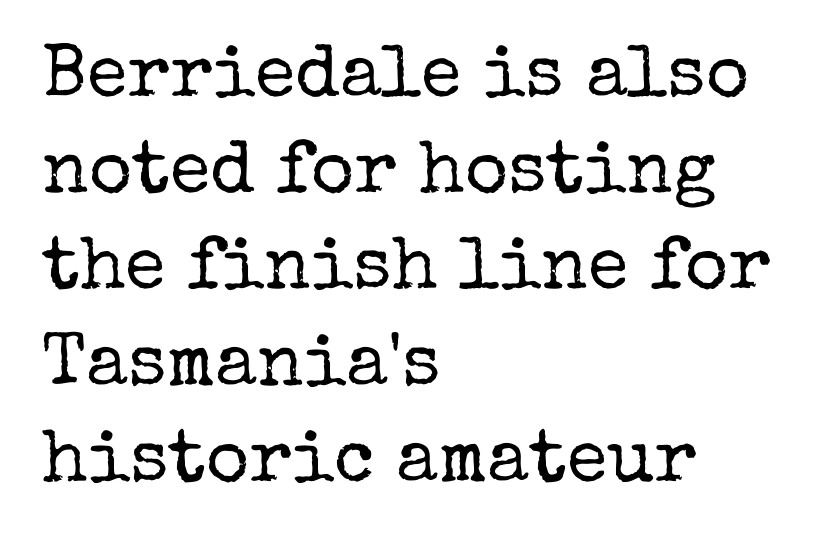
Font category for this specimen: serif. A light-to-regular cut is what we see here. This sample uses plain, unmodified letter spacing. The ragged edge is on the right, which tells us the setting is flush left. One glance says typical: line gaps are just what's usual.
